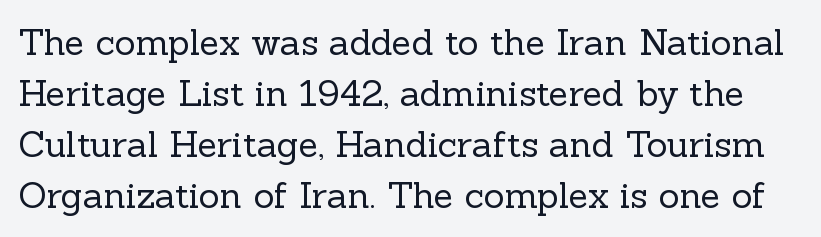
The cut favours lightness, reaching ordinary text weight at its darkest. This sample has the flowing, uneven cadence of proportional lettering. Does extra space separate the letters? No, they use regular spacing. Students, observe: this is what conventionally led text looks like.
